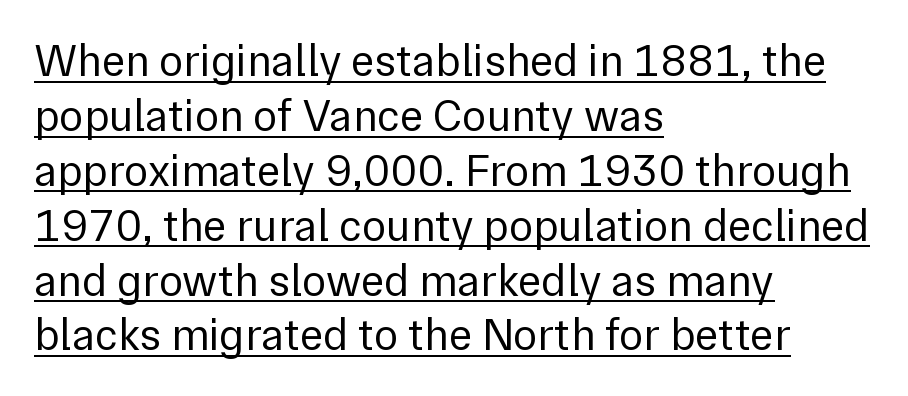
{"serif": "no", "italic": "no", "bold": "no", "weight": "regular", "width": "normal", "x_height": "medium", "monospaced": "no", "underline": "yes", "align": "left", "line_spacing_ratio": 1.22, "letter_spacing": "normal", "letter_spacing_em": 0.0, "glyph_px": 45}
